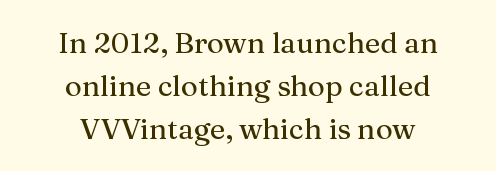
The letters carry serifs — small finishing strokes at the ends of their stems. These lines were composed using upright roman letters. Caption: standard tracking, unaltered. A clean baseline with only descenders dipping below it. The passage shown stacks its lines at a standard gap. Leftover space on each line is divided equally before and after the words.
